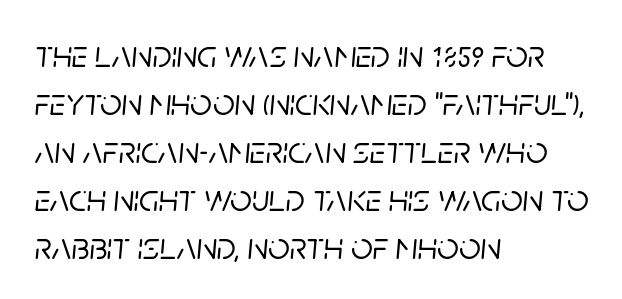
Q: Is the text italic (slanted)? A: Yes, it leans right by about 5 degrees.
Q: Is the text underlined? A: No.
Q: How is the paragraph aligned? A: Left-aligned.
Q: Is the spacing between letters normal or unusually wide? A: Normal.
Q: Is the spacing between lines tight, normal or loose? A: Normal.
Q: Width (condensed, normal, or wide)? A: Normal.
Q: Stroke contrast? A: Low.
Q: x-height? A: Large.
Q: Monospaced? A: No.
